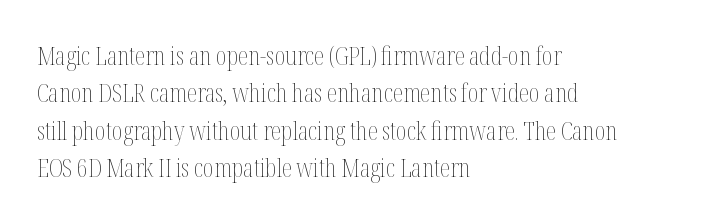
The image shows 26 px text type, upright; set left-aligned, normal line spacing (1.44x), normal letter spacing, not underlined.
